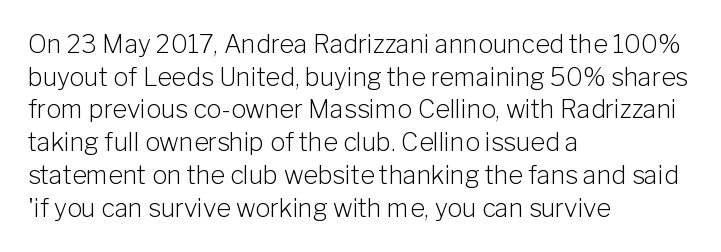
Q: Is the text bold? A: No.
Q: Is the text italic (slanted)? A: No, it is upright.
Q: Is the text underlined? A: No.
Q: How is the paragraph aligned? A: Left-aligned.
Q: Is the spacing between letters normal or unusually wide? A: Normal.
Q: Is the spacing between lines tight, normal or loose? A: Normal.
